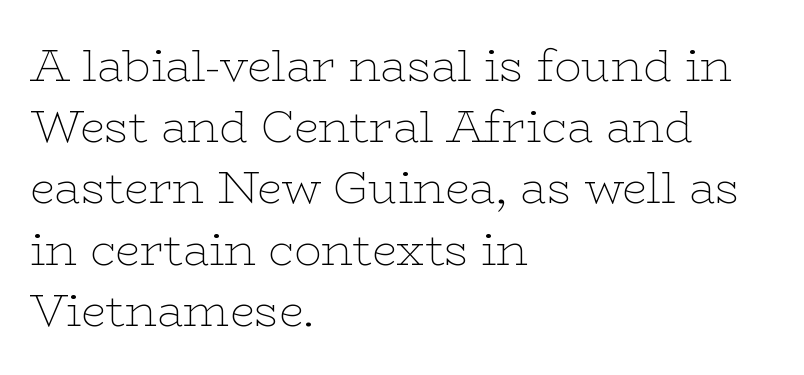
Q: Is the text bold? A: No.
Q: Is the text italic (slanted)? A: No, it is upright.
Q: Is the typeface a serif or a sans-serif typeface? A: Serif.
Q: Is the text underlined? A: No.
Q: How is the paragraph aligned? A: Left-aligned.
Q: Is the spacing between letters normal or unusually wide? A: Normal.
Q: Is the spacing between lines tight, normal or loose? A: Normal.
Q: Width (condensed, normal, or wide)? A: Wide.
Q: Stroke contrast? A: Low.
Q: x-height? A: Medium.
Q: Monospaced? A: No.
